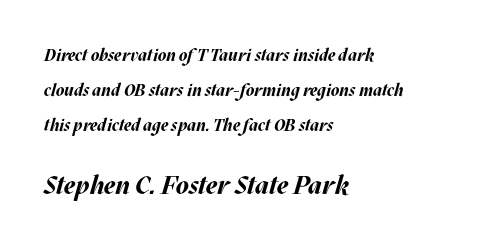
Q: Is the text bold? A: Yes.
Q: Is the text italic (slanted)? A: Yes, it leans right by about 17 degrees.
Q: Is the text underlined? A: No.
Q: How is the paragraph aligned? A: Left-aligned.
Q: Is the spacing between letters normal or unusually wide? A: Normal.
Q: Is the spacing between lines tight, normal or loose? A: Loose.
Q: Which block of text is set in a larger size, the first (top) or the second (bottom)? A: The second (bottom) one.
